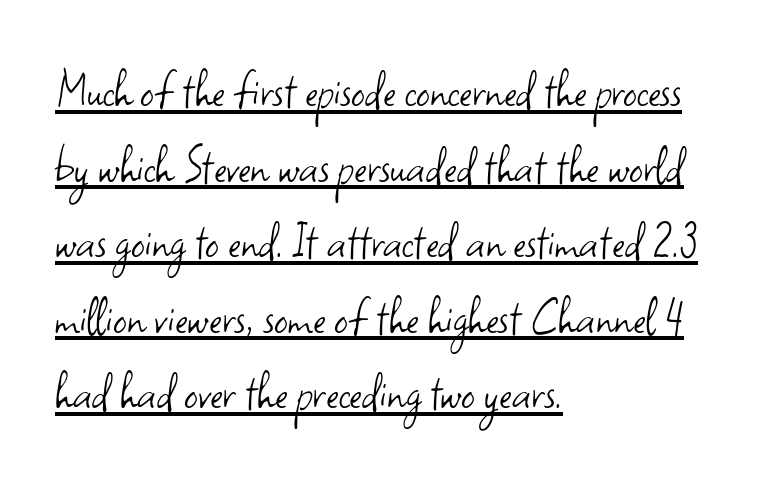
The string is rendered with underlining switched on. The block of text has a typical density, with ordinary space between rows. The face used here is proportionally spaced, like ordinary book or web type. Casual observation: everything's shoved over to the left. Compared with typical body copy, the letter spacing here is the same.
